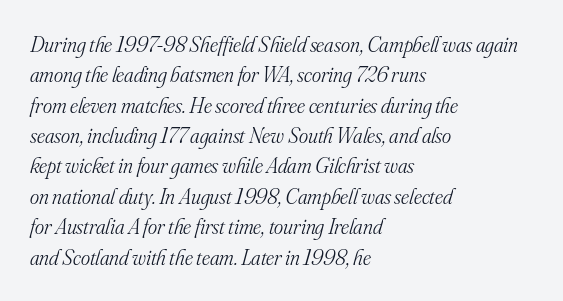
The image shows 22 px text type, italic (leaning right); set left-aligned, normal line spacing (1.38x), normal letter spacing, not underlined.
